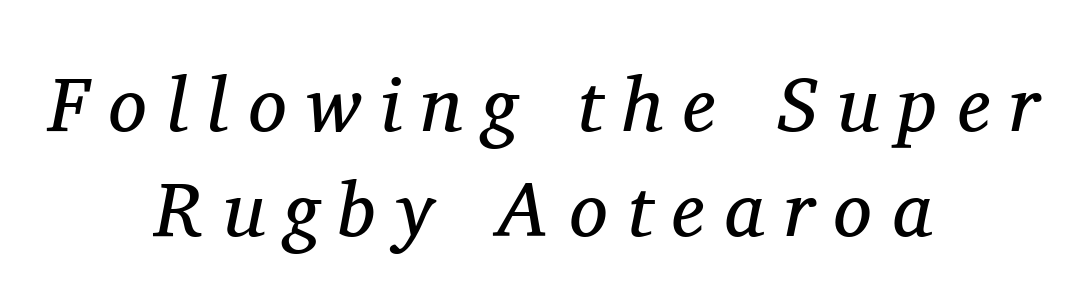
{"serif": "yes", "italic": "yes", "lean": "right", "slant_degrees": 11, "bold": "no", "weight": "regular", "width": "normal", "stroke_contrast": "medium", "x_height": "medium", "monospaced": "no", "underline": "no", "align": "center", "line_spacing": "normal", "line_spacing_ratio": 1.36, "letter_spacing": "wide", "letter_spacing_em": 0.26, "glyph_px": 77}
